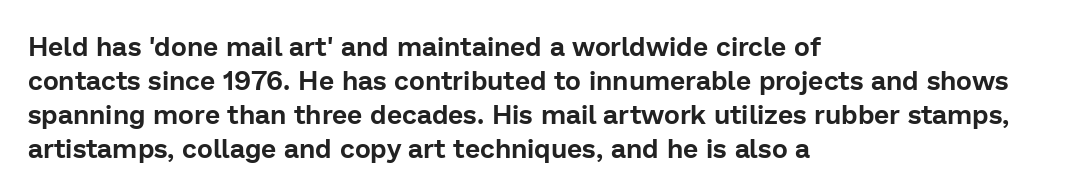
The image shows 27 px text type, upright; set left-aligned, normal line spacing (1.26x), normal letter spacing, not underlined.
